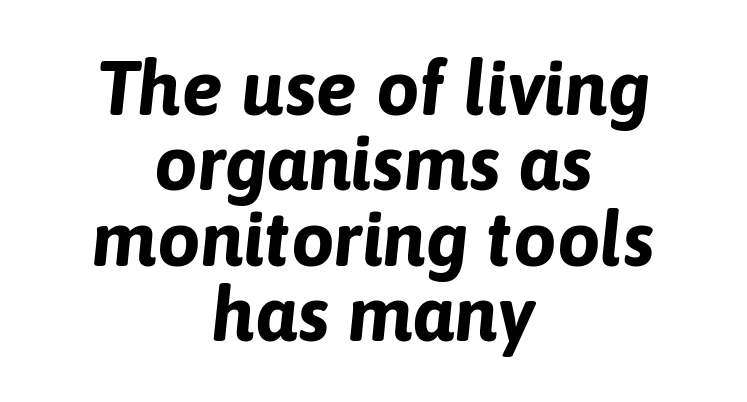
The image shows 77 px bold type, italic (leaning right); set centered, tight line spacing (0.98x), normal letter spacing, not underlined; low stroke contrast and a medium x-height.
